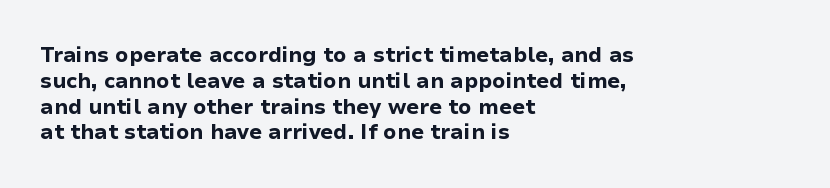
{"italic": "no", "bold": "yes", "underline": "no", "align": "left", "line_spacing_ratio": 1.23, "letter_spacing": "normal", "letter_spacing_em": 0.0, "glyph_px": 21}
